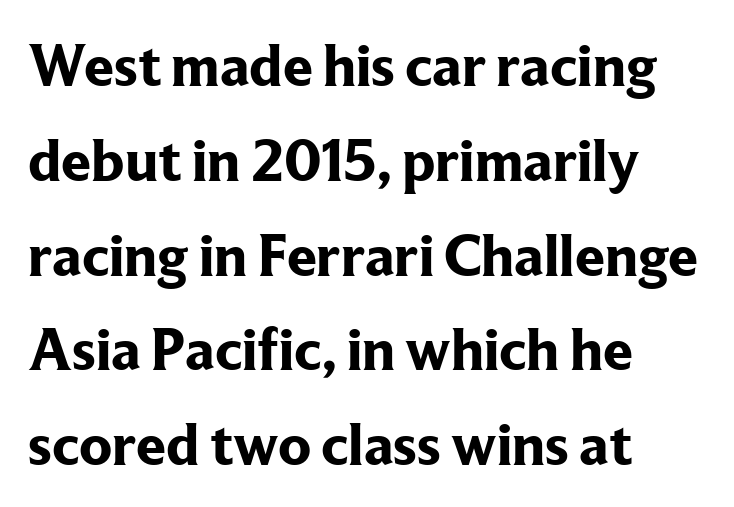
Words float on clear page, feet unadorned. Is this a sans? No — the strokes have serifs. The rendering keeps characters at their native spacing. A typesetter would mark this as roman, not italic.
